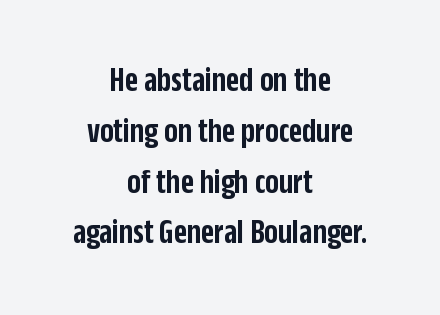
{"serif": "no", "italic": "no", "bold": "semi", "weight": "semibold", "width": "condensed", "stroke_contrast": "low", "x_height": "large", "monospaced": "no", "underline": "no", "align": "center", "line_spacing": "normal", "line_spacing_ratio": 1.41, "letter_spacing": "normal", "letter_spacing_em": 0.0, "glyph_px": 36}
